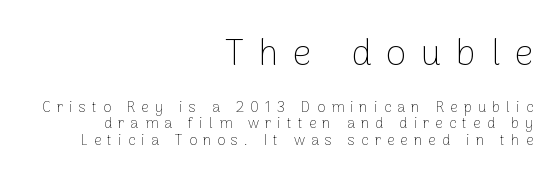
The image shows 37 px thin sans-serif type, upright; set right-aligned, tight line spacing (1.09x), unusually wide letter spacing (+0.4 em), not underlined; the first (top) block is 2.47x larger; low stroke contrast and a medium x-height.
